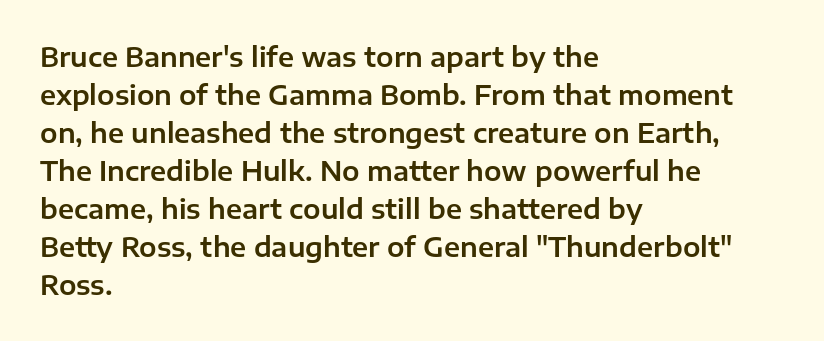
The image shows 26 px text type, upright; set left-aligned, normal line spacing (1.46x), normal letter spacing, not underlined.
